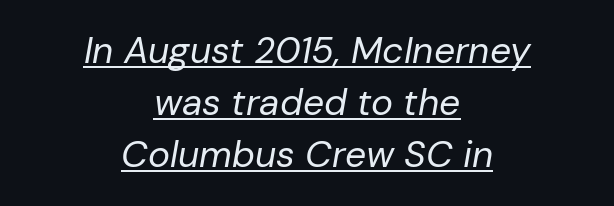
The image shows 37 px regular-weight type, italic (leaning right); set centered, normal line spacing (1.41x), normal letter spacing, underlined; low stroke contrast and a medium x-height.
